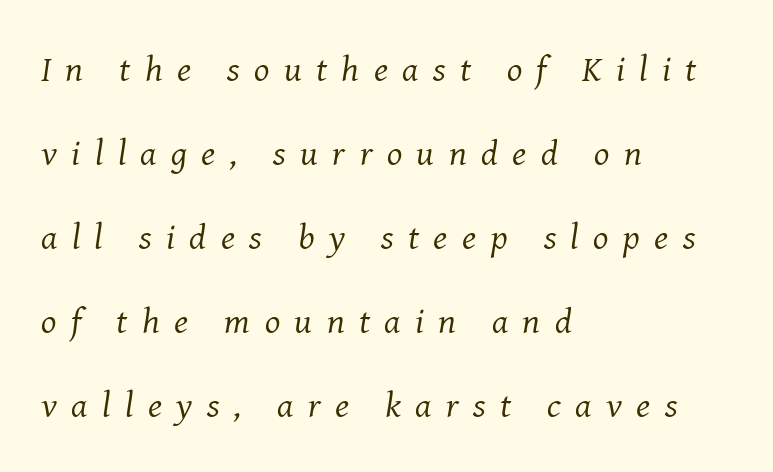
{"serif": "yes", "italic": "yes", "lean": "right", "slant_degrees": 8, "bold": "no", "weight": "regular", "width": "normal", "stroke_contrast": "medium", "x_height": "medium", "monospaced": "no", "underline": "no", "align": "left", "line_spacing": "loose", "line_spacing_ratio": 2.33, "letter_spacing": "wide", "letter_spacing_em": 0.4, "glyph_px": 36}
